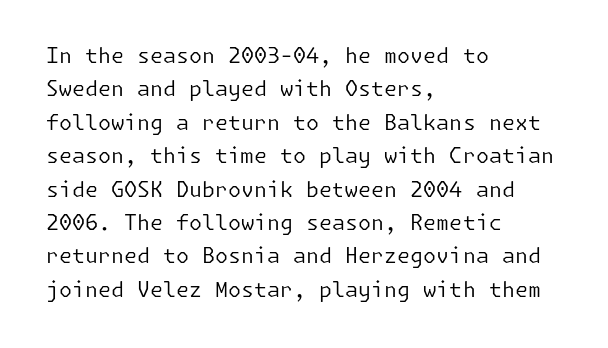
How would I describe the line gaps? Plain and ordinary. Weight: in the light-to-regular range. The type is set solid horizontally, with unmodified tracking. The lines are quadded left.
